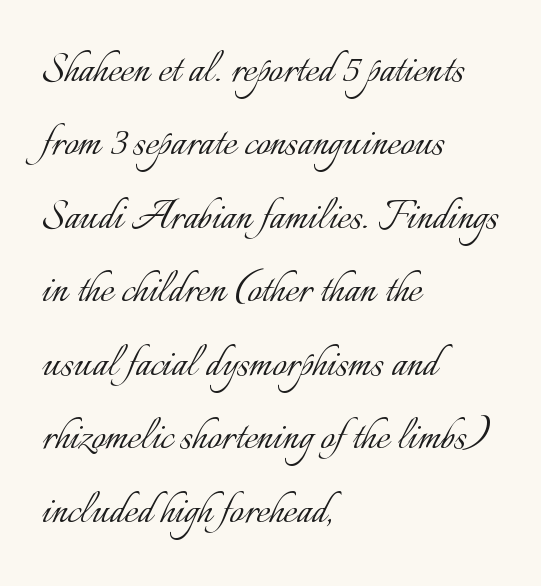
{"bold": "no", "weight": "light", "width": "normal", "stroke_contrast": "low", "x_height": "small", "monospaced": "no", "underline": "no", "align": "left", "line_spacing": "normal", "line_spacing_ratio": 1.47, "letter_spacing": "normal", "letter_spacing_em": 0.0, "glyph_px": 50}
